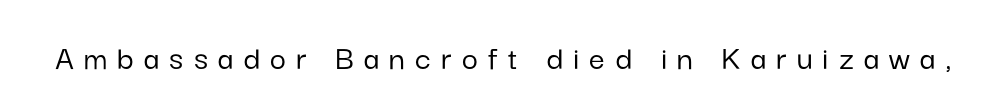
Typographically, this falls in the sans-serif category. Quick note: underline off. Spacing verdict: proportional, widths tailored to each character. This sample uses expanded letter spacing, leaving extra air between glyphs. Every character sits straight up, as roman type does.
